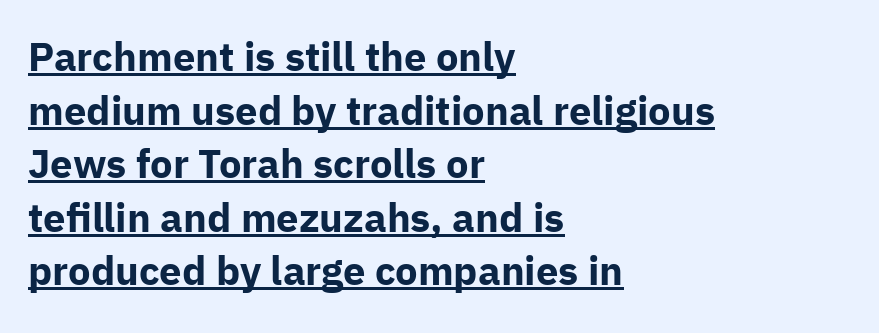
The image shows 40 px bold sans-serif type, upright; set left-aligned, normal line spacing (1.34x), normal letter spacing, underlined; low stroke contrast and a medium x-height.
